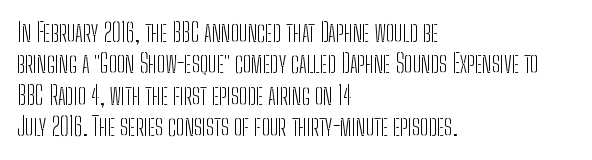
No letter is thick-stroked: the sample isn't bold. This is roman type, the default non-slanted kind. One glance says typical: line gaps are just what's usual. Plain, unruled lines of type. This sample is left-justified, so line endings fall wherever the words run out.
